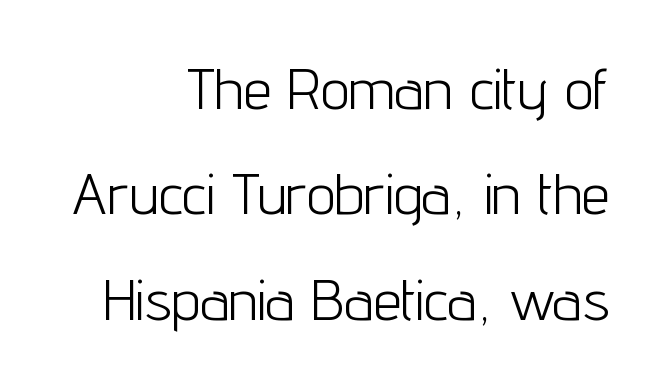
{"serif": "no", "italic": "no", "bold": "no", "weight": "light", "width": "condensed", "stroke_contrast": "low", "x_height": "medium", "monospaced": "no", "underline": "no", "align": "right", "line_spacing_ratio": 1.85, "letter_spacing": "normal", "letter_spacing_em": 0.0, "glyph_px": 57}
